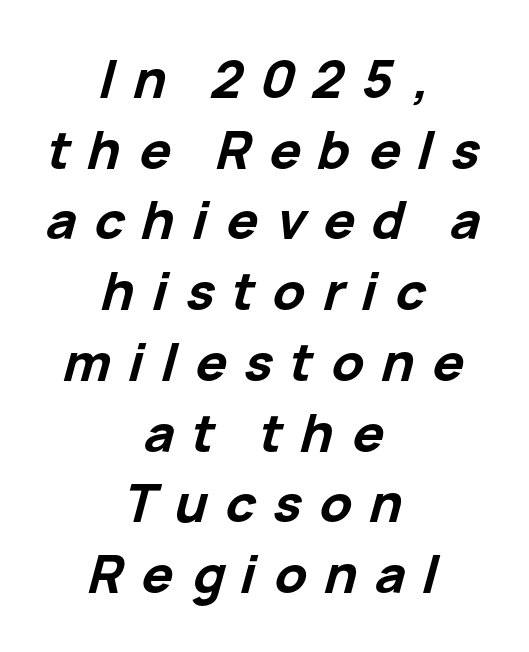
The letters are spread apart with noticeably loose tracking. Bold? Absolutely — the strokes are thick and heavy. Characters are canted at an angle relative to the baseline's perpendicular. Is the block centered? Yes — each line is placed symmetrically about the middle. Unmarked baselines from the first word to the last. The space between consecutive lines is moderate.
